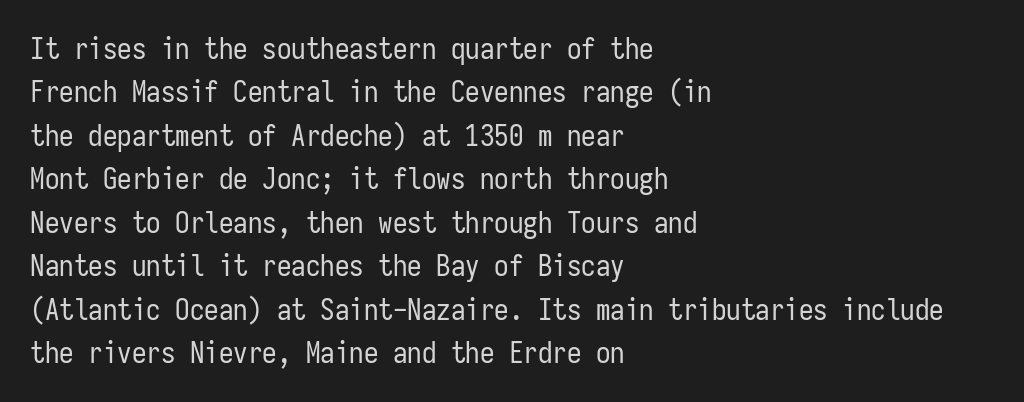
Each letter, wide or thin by design, is forced into the same width here. Is there much room between lines? A standard amount, neither cramped nor airy. No feet cap the strokes, marking this as sans-serif type. Line beginnings align vertically; line endings do not.
